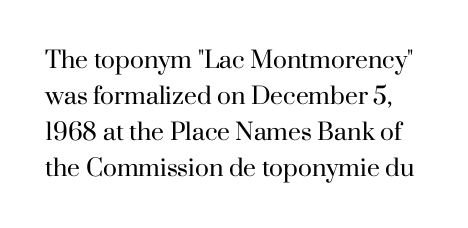
The image shows 23 px text type, upright; set normal line spacing (1.56x), normal letter spacing, not underlined.
